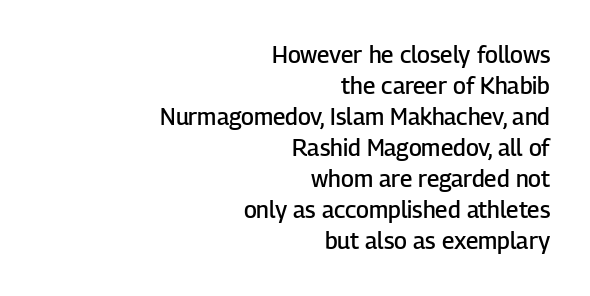
{"italic": "no", "bold": "semi", "underline": "no", "align": "right", "line_spacing": "normal", "line_spacing_ratio": 1.35, "letter_spacing": "normal", "letter_spacing_em": 0.0, "glyph_px": 23}
